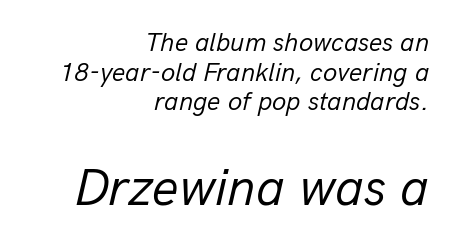
Bare-footed words on every line. Nothing unusual about the tracking: characters are spaced as the font intends. Is the block centered? No — it sits flush against the right margin. The designer dialed line spacing down below the default. In terms of posture, this sample is oblique. No extra ink here — the face is not bold.
